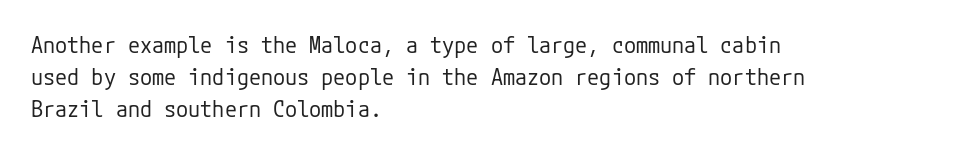
This sample uses an upright cut, with every glyph sitting square on the baseline. Check the space under the baseline: it is left empty. These lines are set flush left with a ragged right edge. Weight: not bold — regular or lighter.
